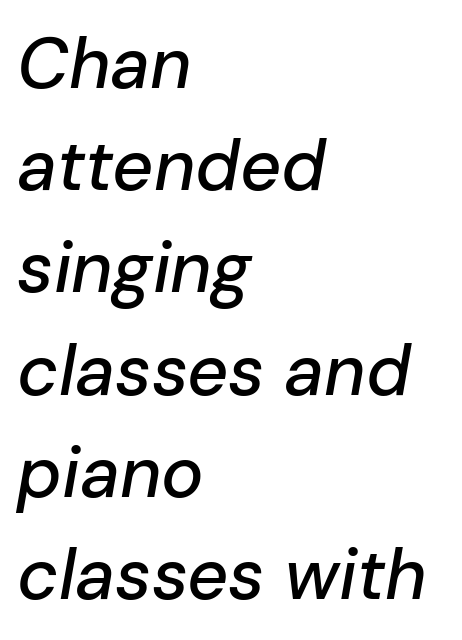
The image shows 71 px text type, italic (leaning right); set left-aligned, normal line spacing (1.44x), normal letter spacing, not underlined; low stroke contrast and a medium x-height.
